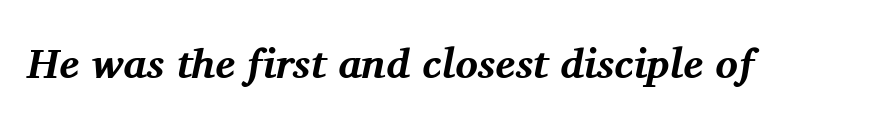
The image shows 42 px bold serif type, italic (leaning right); set normal letter spacing, not underlined; medium stroke contrast and a medium x-height.
